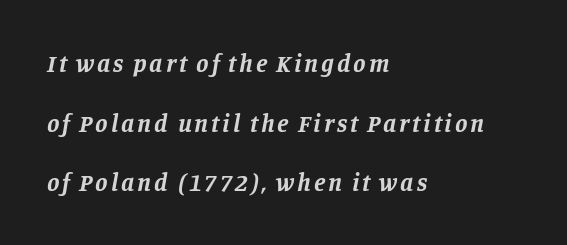
Q: Is the text bold? A: Yes.
Q: Is the text italic (slanted)? A: Yes, it leans right by about 11 degrees.
Q: Is the text underlined? A: No.
Q: How is the paragraph aligned? A: Left-aligned.
Q: Is the spacing between lines tight, normal or loose? A: Loose.
